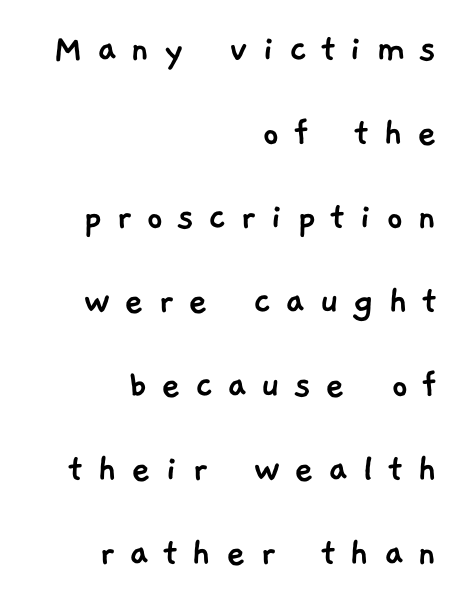
{"serif": "no", "width": "normal", "stroke_contrast": "low", "x_height": "medium", "monospaced": "no", "underline": "no", "align": "right", "line_spacing": "loose", "line_spacing_ratio": 2.0, "letter_spacing": "wide", "letter_spacing_em": 0.33, "glyph_px": 42}
